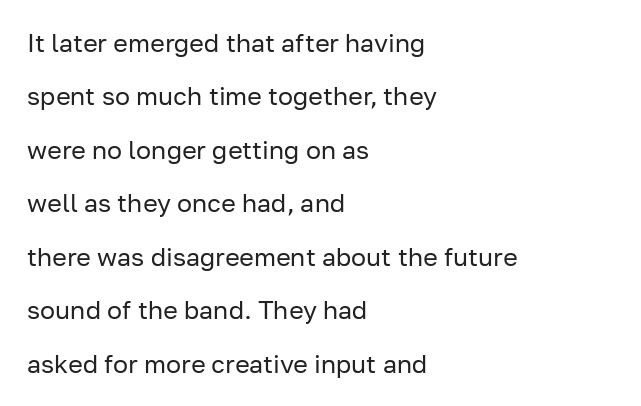
Leading: increased. Horizontal alignment here is leftward, the default for most running prose. The typesetting does not lean heavy: it is not bold. This sample uses an upright cut, with every glyph sitting square on the baseline. The rendering keeps characters at their native spacing. Plain, unruled lines of type.
